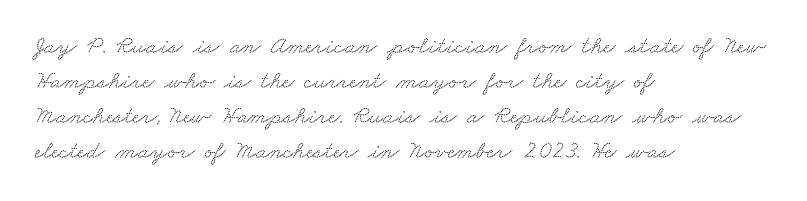
Q: Is the text underlined? A: No.
Q: How is the paragraph aligned? A: Left-aligned.
Q: Is the spacing between letters normal or unusually wide? A: Normal.
Q: Is the spacing between lines tight, normal or loose? A: Normal.
